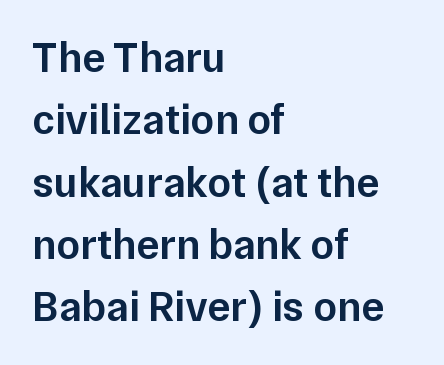
Is the block centered? No — it sits flush against the left margin. Beneath every word, the page is bare. Each new line begins a customary step beneath the previous one. On the weight axis this lands at semibold, roughly 600. Each word holds together tightly as a unit, with standard inter-letter gaps. Character widths vary here, with narrow letters taking less room than wide ones.
